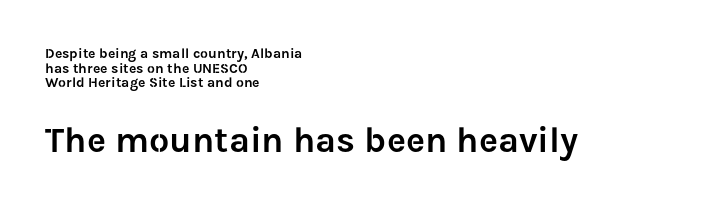
{"serif": "no", "italic": "no", "width": "normal", "stroke_contrast": "low", "x_height": "medium", "monospaced": "no", "underline": "no", "align": "left", "line_spacing": "tight", "line_spacing_ratio": 1.05, "letter_spacing": "normal", "letter_spacing_em": 0.0, "larger_block": "second", "size_ratio": 2.57, "glyph_px": 36}
